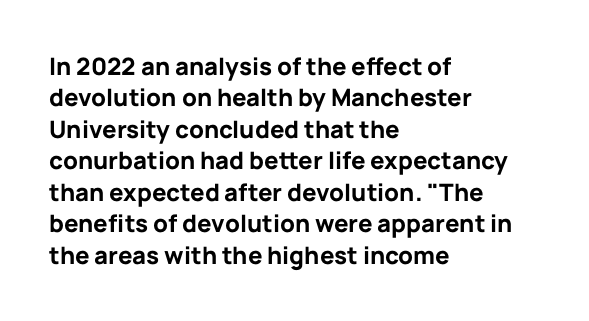
Caption: standard tracking, unaltered. In CSS terms this would be text-align: left. Unlike italic type, these characters show no tilt at all. A dark, heavy texture on the line: the type is bold.
